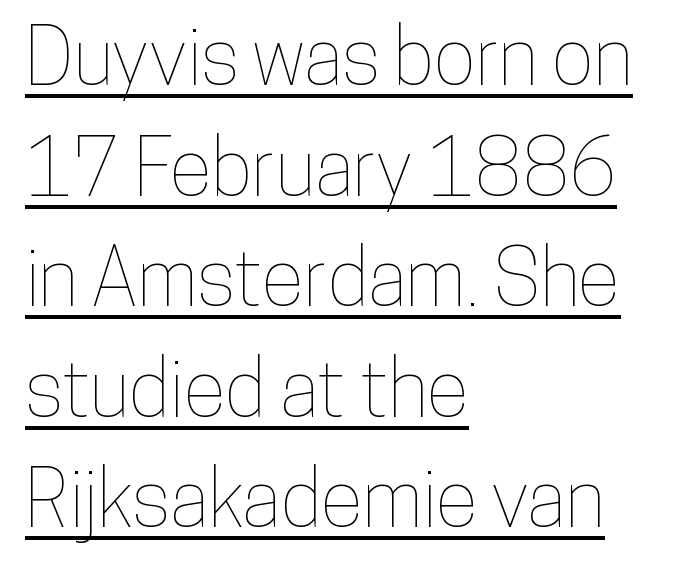
The image shows 79 px condensed type, upright; set left-aligned, normal line spacing (1.4x), normal letter spacing, underlined; low stroke contrast and a medium x-height.
